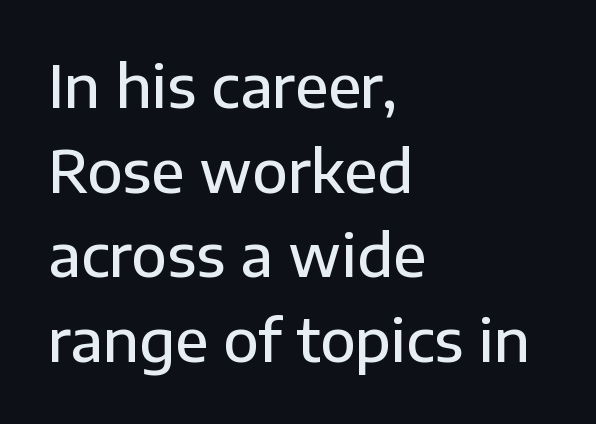
Glyph-to-glyph distance matches everyday printed text. In CSS terms this would be text-align: left. Varying glyph widths throughout — classic text-font behaviour. This is moderately heavy type, rendered in semibold.
